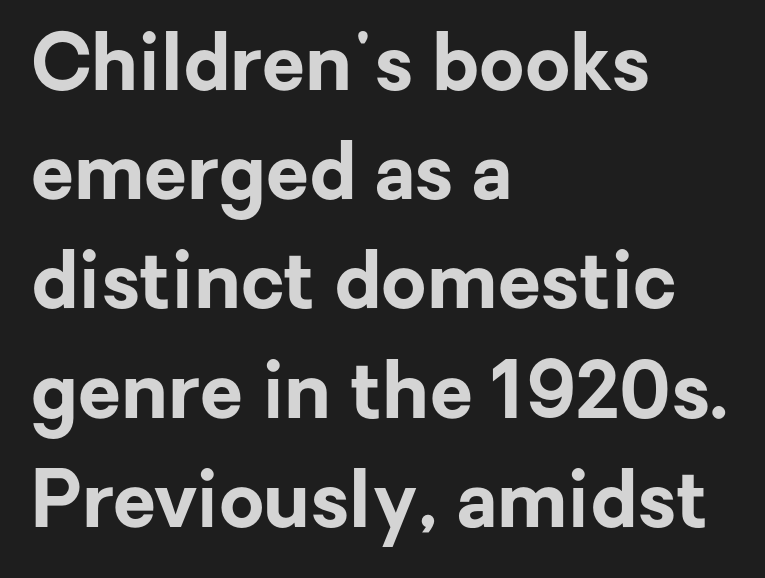
The image shows 78 px bold sans-serif type, upright; set left-aligned, normal line spacing (1.4x), normal letter spacing, not underlined; low stroke contrast and a medium x-height.
